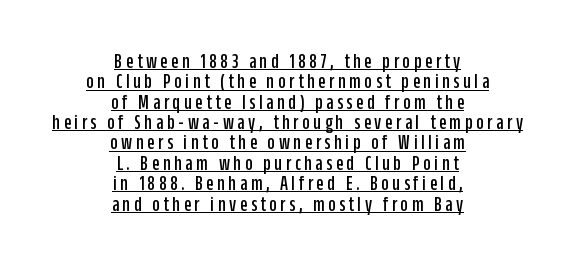
The image shows 21 px text type, upright; set centered, tight line spacing (0.97x), underlined.
